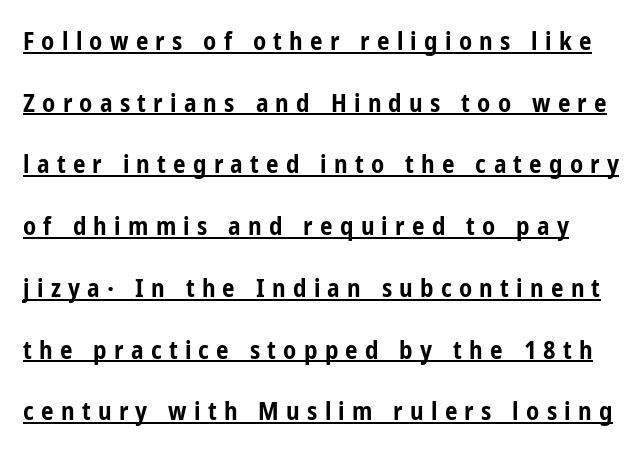
Q: Is the text bold? A: Yes.
Q: Is the text italic (slanted)? A: No, it is upright.
Q: Is the text underlined? A: Yes.
Q: Is the spacing between letters normal or unusually wide? A: Unusually wide.
Q: Is the spacing between lines tight, normal or loose? A: Loose.
